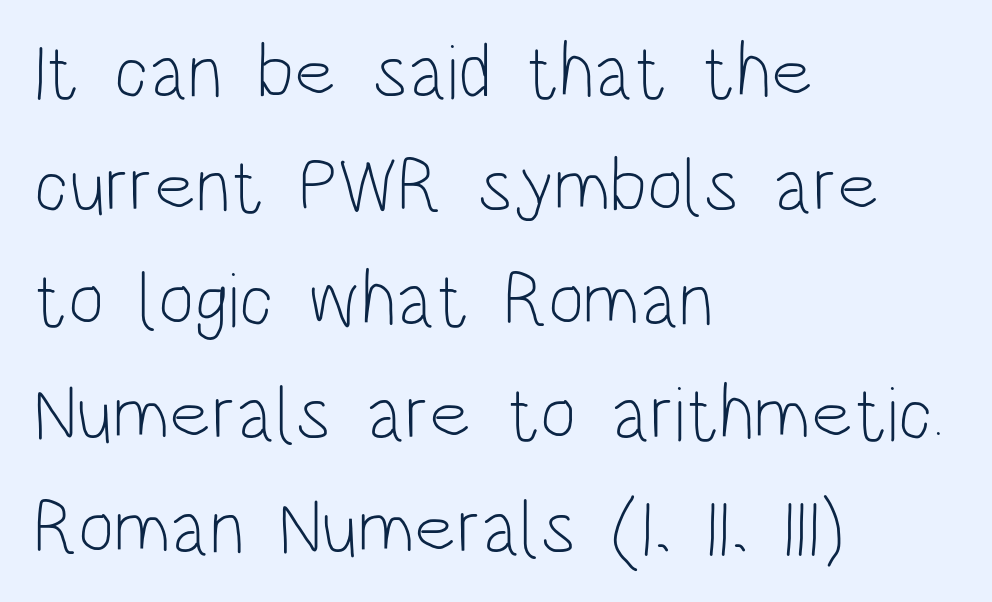
Q: Is the text bold? A: No.
Q: Is the text italic (slanted)? A: No, it is upright.
Q: Is the typeface a serif or a sans-serif typeface? A: Sans-serif.
Q: Is the text underlined? A: No.
Q: How is the paragraph aligned? A: Left-aligned.
Q: Is the spacing between letters normal or unusually wide? A: Normal.
Q: Is the spacing between lines tight, normal or loose? A: Normal.
Q: Width (condensed, normal, or wide)? A: Condensed.
Q: Stroke contrast? A: Low.
Q: x-height? A: Large.
Q: Monospaced? A: No.
